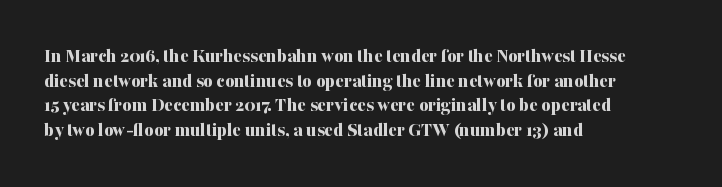
{"italic": "no", "bold": "yes", "underline": "no", "align": "left", "line_spacing_ratio": 1.23, "letter_spacing": "normal", "letter_spacing_em": 0.0, "glyph_px": 20}
